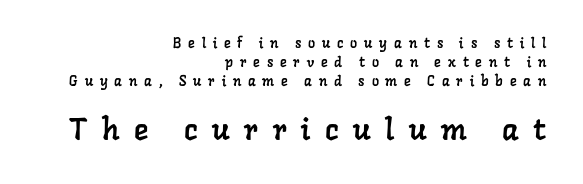
Q: Is the typeface a serif or a sans-serif typeface? A: Serif.
Q: Is the text underlined? A: No.
Q: How is the paragraph aligned? A: Right-aligned.
Q: Is the spacing between letters normal or unusually wide? A: Unusually wide.
Q: Is the spacing between lines tight, normal or loose? A: Normal.
Q: Which block of text is set in a larger size, the first (top) or the second (bottom)? A: The second (bottom) one.
Q: Width (condensed, normal, or wide)? A: Normal.
Q: Stroke contrast? A: Low.
Q: x-height? A: Medium.
Q: Monospaced? A: No.
